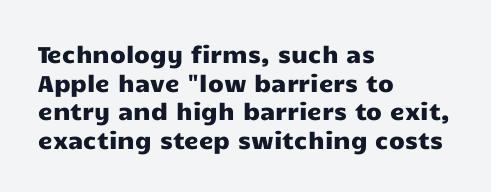
The image shows 23 px text type, upright; set left-aligned, line spacing 1.24x, normal letter spacing, not underlined.
